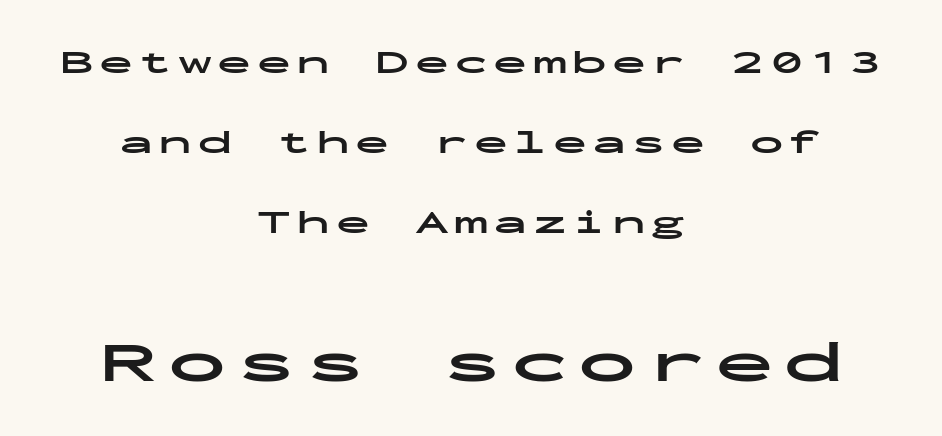
{"serif": "no", "italic": "no", "bold": "yes", "weight": "bold", "width": "wide", "stroke_contrast": "low", "x_height": "medium", "monospaced": "yes", "underline": "no", "align": "center", "line_spacing": "loose", "line_spacing_ratio": 2.35, "larger_block": "second", "size_ratio": 1.74, "glyph_px": 59}
